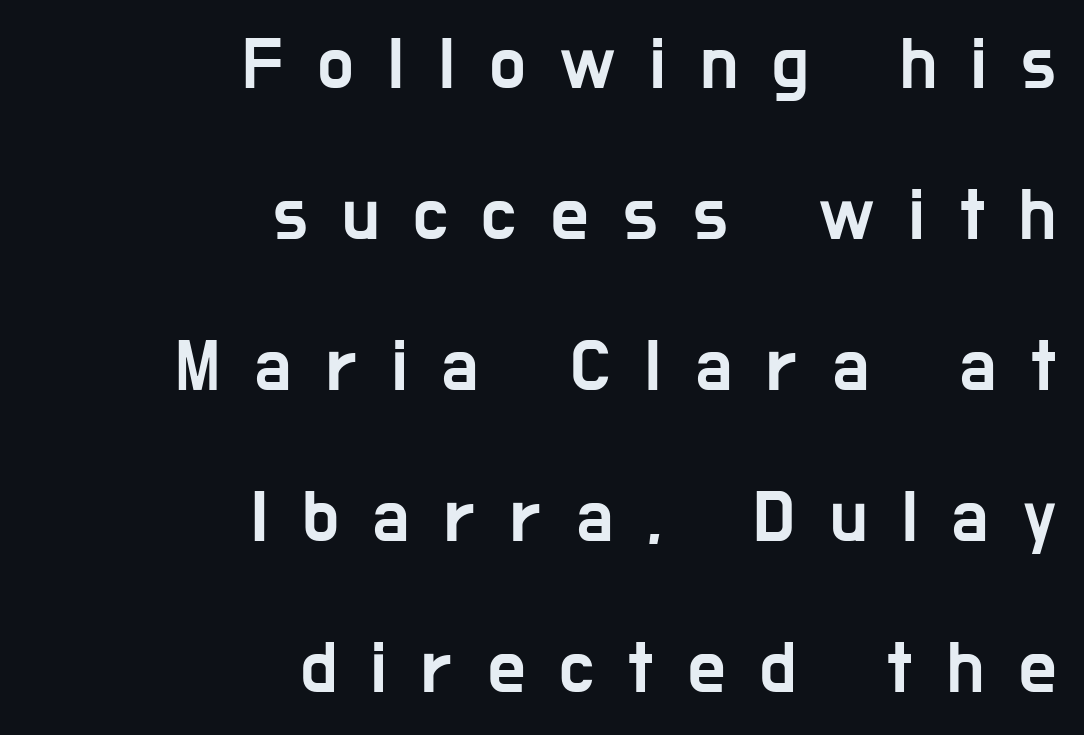
Nope, no serifs anywhere on these letters. Check the space under the baseline: it is left empty. Varying glyph widths throughout — classic text-font behaviour. The tracking jumps out immediately: characters are airy and widely separated. A roman cut, with each character standing at attention. The passage shown stacks its lines with a broad gap.
